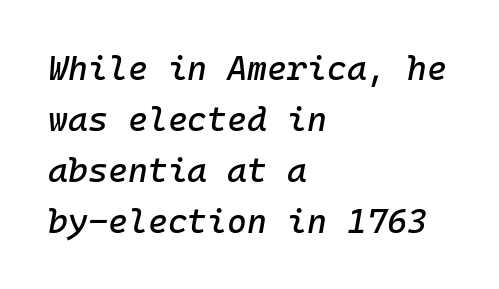
{"italic": "yes", "lean": "right", "slant_degrees": 10, "width": "normal", "stroke_contrast": "low", "x_height": "medium", "monospaced": "yes", "underline": "no", "align": "left", "line_spacing": "normal", "line_spacing_ratio": 1.5, "letter_spacing": "normal", "letter_spacing_em": 0.0, "glyph_px": 34}
